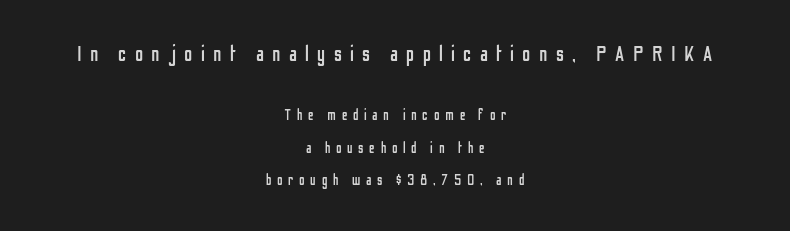
Q: Is the text bold? A: No.
Q: Is the text italic (slanted)? A: No, it is upright.
Q: Is the text underlined? A: No.
Q: How is the paragraph aligned? A: Centered.
Q: Is the spacing between letters normal or unusually wide? A: Unusually wide.
Q: Is the spacing between lines tight, normal or loose? A: Loose.
Q: Which block of text is set in a larger size, the first (top) or the second (bottom)? A: The first (top) one.
